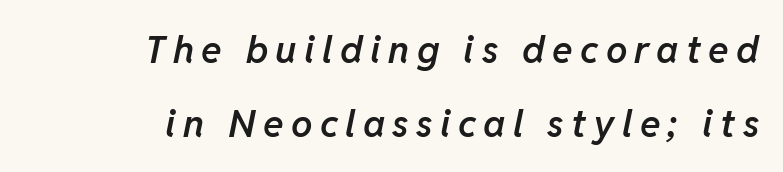
Q: Is the text bold? A: Semi-bold.
Q: Is the text italic (slanted)? A: Yes, it leans right by about 11 degrees.
Q: Is the text underlined? A: No.
Q: How is the paragraph aligned? A: Right-aligned.
Q: Is the spacing between lines tight, normal or loose? A: Loose.
Q: Width (condensed, normal, or wide)? A: Normal.
Q: Stroke contrast? A: Low.
Q: x-height? A: Medium.
Q: Monospaced? A: No.
